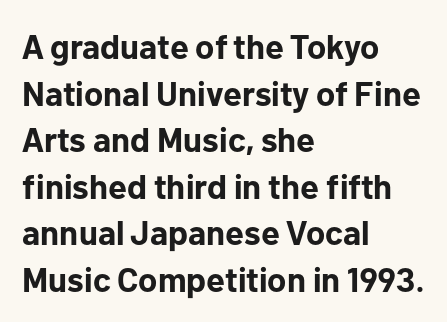
The typeface chosen for these lines omits serifs. The designer left line spacing at the default. The strokes are fattened all the way to bold. Think of a printed novel: that variable character pitch is what you see here. The ragged edge is on the right, which tells us the setting is flush left.
